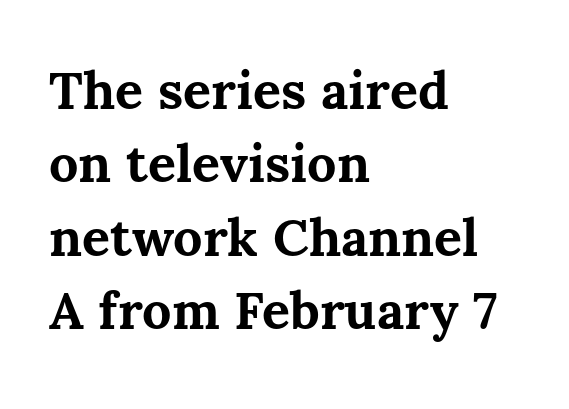
{"italic": "no", "bold": "yes", "weight": "bold", "width": "normal", "stroke_contrast": "medium", "x_height": "medium", "monospaced": "no", "underline": "no", "align": "left", "line_spacing": "normal", "line_spacing_ratio": 1.41, "letter_spacing": "normal", "letter_spacing_em": 0.0, "glyph_px": 52}
